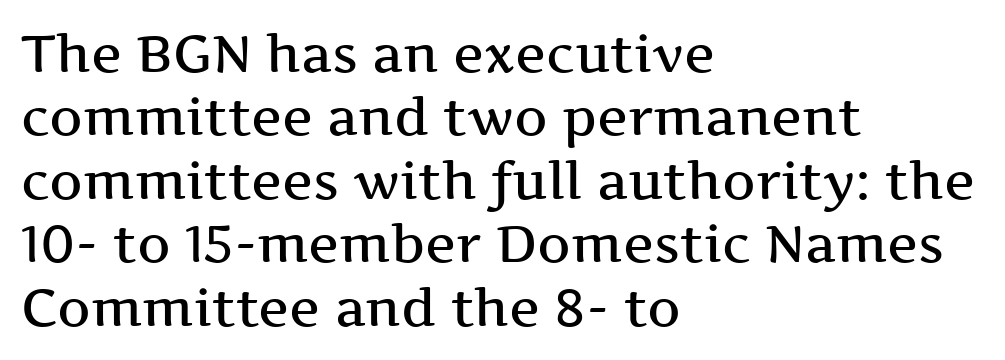
Q: Is the text bold? A: Semi-bold.
Q: Is the text italic (slanted)? A: No, it is upright.
Q: Is the typeface a serif or a sans-serif typeface? A: Serif.
Q: Is the text underlined? A: No.
Q: How is the paragraph aligned? A: Left-aligned.
Q: Is the spacing between letters normal or unusually wide? A: Normal.
Q: Width (condensed, normal, or wide)? A: Wide.
Q: Stroke contrast? A: Medium.
Q: x-height? A: Medium.
Q: Monospaced? A: No.
